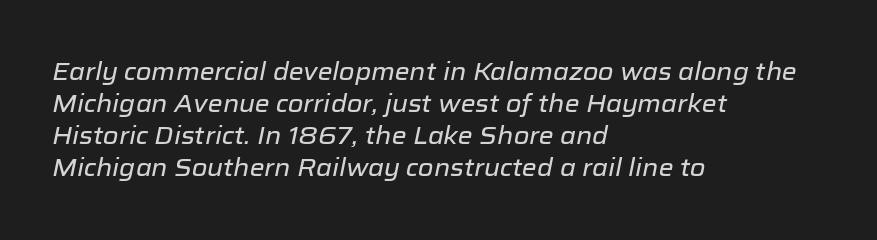
{"italic": "yes", "lean": "right", "slant_degrees": 12, "underline": "no", "align": "left", "line_spacing": "normal", "line_spacing_ratio": 1.34, "letter_spacing": "normal", "letter_spacing_em": 0.0, "glyph_px": 24}
